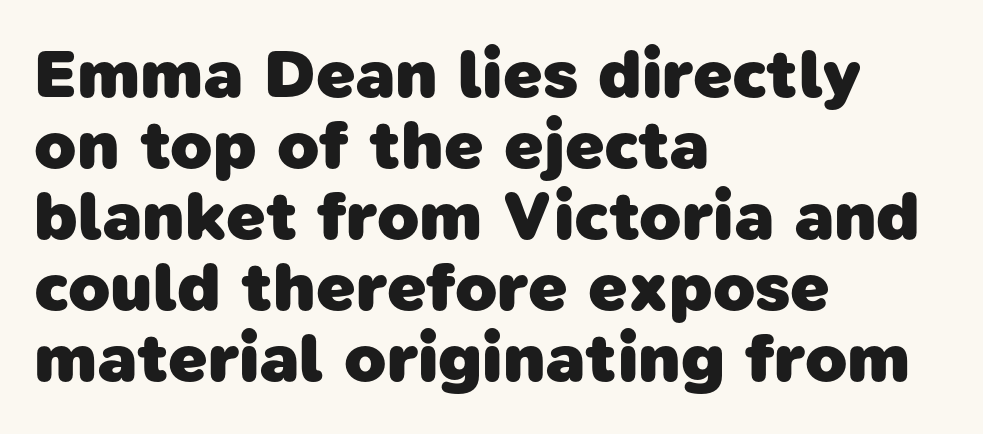
The image shows 69 px heavy sans-serif type; set left-aligned, tight line spacing (1.03x), normal letter spacing, not underlined; low stroke contrast and a medium x-height.
